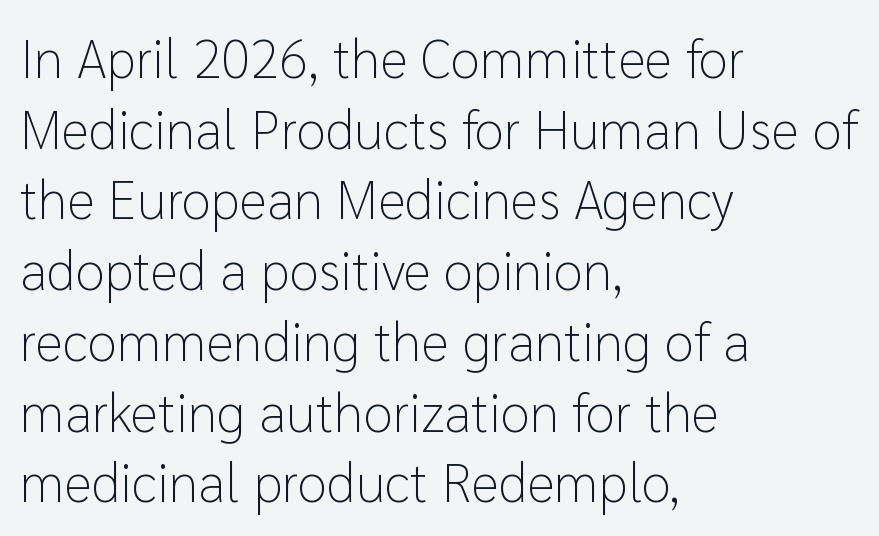
Is the letter spacing exaggerated? No — it looks like the ordinary default. Nothing heavy about these letters — not bold at all. The glyphs in this specimen are sans serif. A normal amount of white space separates one row of letters from the next.
